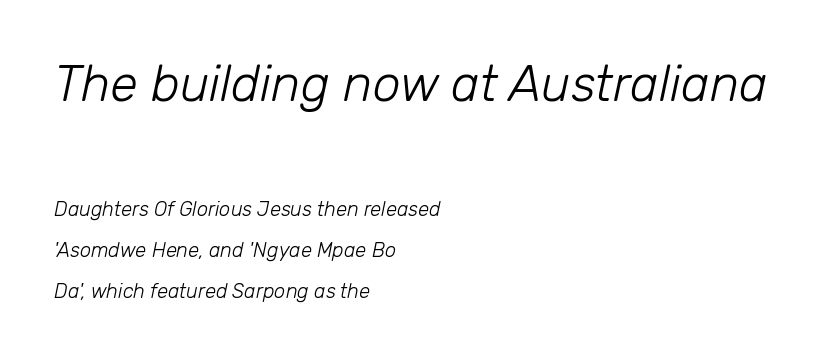
{"italic": "yes", "lean": "right", "slant_degrees": 12, "bold": "no", "weight": "light", "width": "normal", "stroke_contrast": "low", "x_height": "medium", "monospaced": "no", "underline": "no", "align": "left", "line_spacing": "loose", "line_spacing_ratio": 2.06, "letter_spacing": "normal", "letter_spacing_em": 0.0, "larger_block": "first", "size_ratio": 2.5, "glyph_px": 50}
